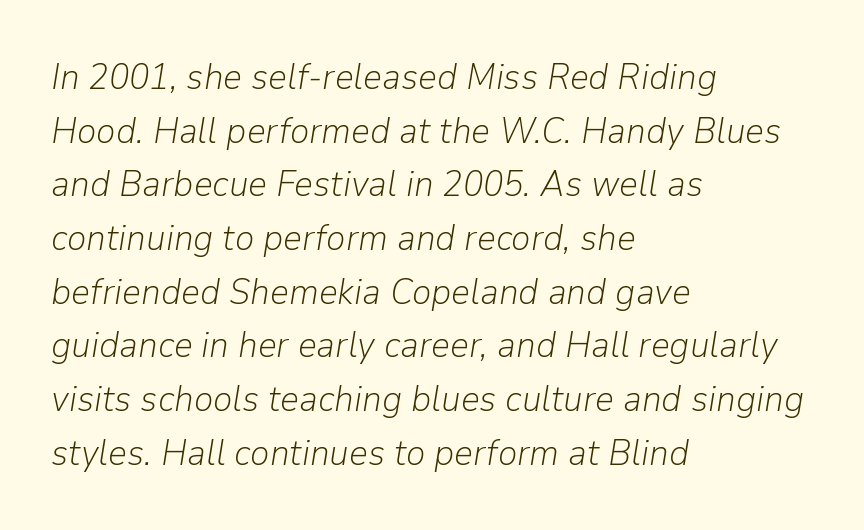
Q: Is the text bold? A: No.
Q: Is the text italic (slanted)? A: Yes, it leans right by about 9 degrees.
Q: Is the text underlined? A: No.
Q: How is the paragraph aligned? A: Left-aligned.
Q: Is the spacing between letters normal or unusually wide? A: Normal.
Q: Is the spacing between lines tight, normal or loose? A: Normal.
Q: Width (condensed, normal, or wide)? A: Normal.
Q: Stroke contrast? A: Low.
Q: x-height? A: Medium.
Q: Monospaced? A: No.
